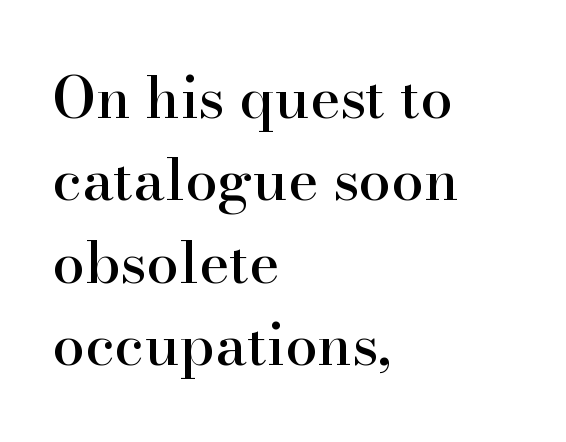
The image shows 58 px serif type, upright; set left-aligned, normal line spacing (1.42x), normal letter spacing, not underlined; high stroke contrast and a small x-height.
